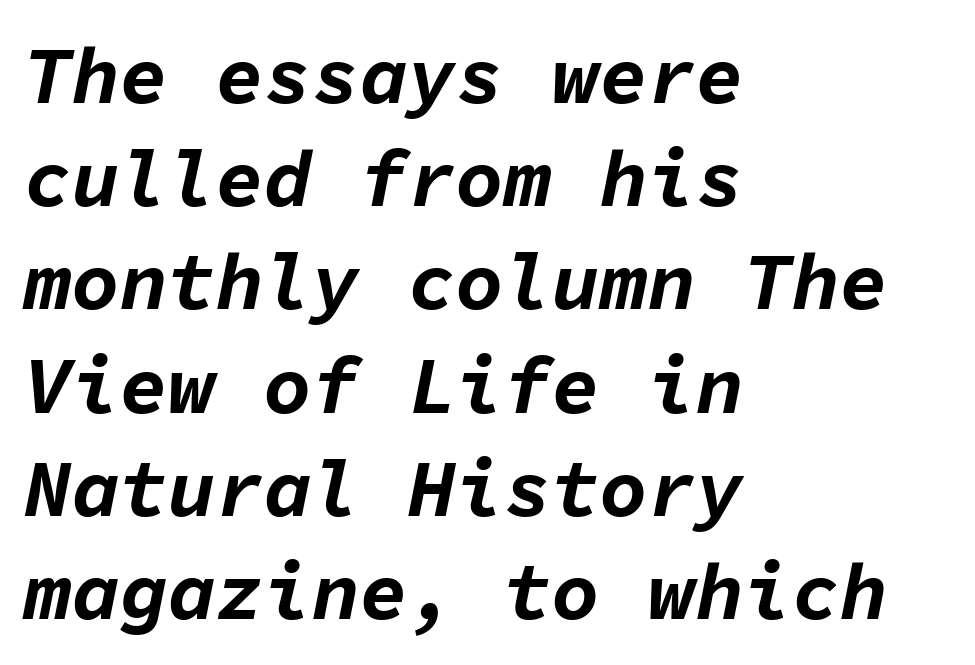
Q: Is the text bold? A: Yes.
Q: Is the text italic (slanted)? A: Yes, it leans right by about 11 degrees.
Q: Is the text underlined? A: No.
Q: How is the paragraph aligned? A: Left-aligned.
Q: Is the spacing between letters normal or unusually wide? A: Normal.
Q: Is the spacing between lines tight, normal or loose? A: Normal.
Q: Width (condensed, normal, or wide)? A: Normal.
Q: Stroke contrast? A: Low.
Q: x-height? A: Medium.
Q: Monospaced? A: Yes.
